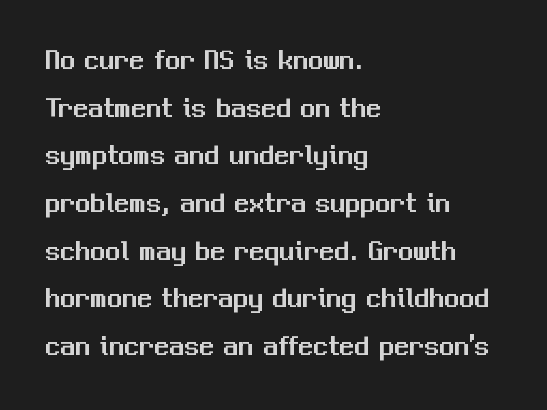
{"serif": "no", "italic": "no", "width": "normal", "stroke_contrast": "medium", "x_height": "medium", "monospaced": "no", "underline": "no", "align": "left", "line_spacing": "normal", "line_spacing_ratio": 1.59, "letter_spacing": "normal", "letter_spacing_em": 0.0, "glyph_px": 30}
